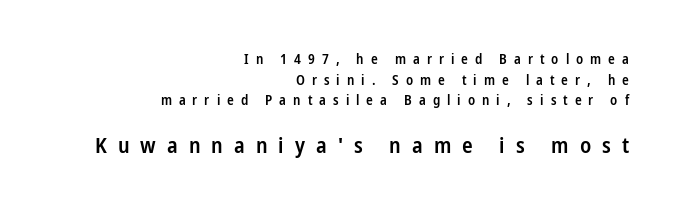
Is the block centered? No — it sits flush against the right margin. The space beneath each line is pristine and unruled. Rows of type keep a routine distance in the vertical direction. Look at the stroke-to-counter ratio: somewhat heavy, a semibold. The letters stand straight up with perfectly vertical stems.
